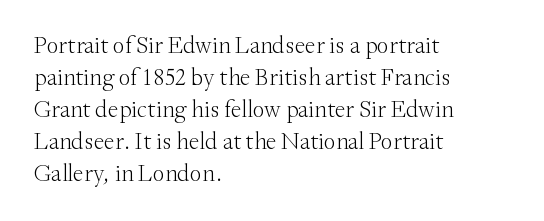
Q: Is the text bold? A: No.
Q: Is the text italic (slanted)? A: No, it is upright.
Q: Is the text underlined? A: No.
Q: How is the paragraph aligned? A: Left-aligned.
Q: Is the spacing between letters normal or unusually wide? A: Normal.
Q: Is the spacing between lines tight, normal or loose? A: Normal.
